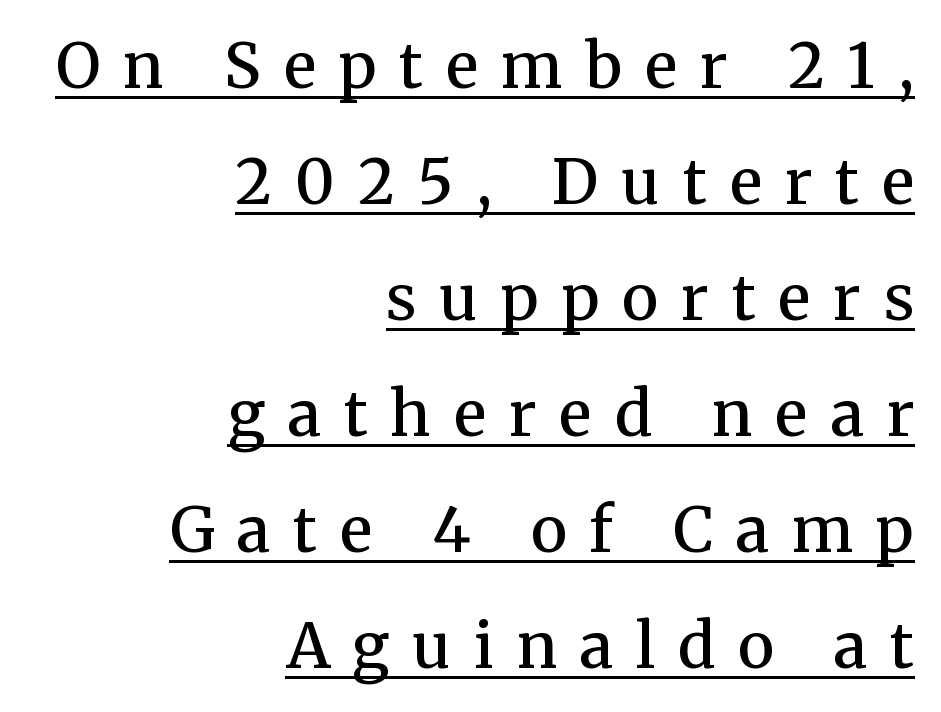
Q: Is the text bold? A: Semi-bold.
Q: Is the text italic (slanted)? A: No, it is upright.
Q: Is the typeface a serif or a sans-serif typeface? A: Serif.
Q: Is the text underlined? A: Yes.
Q: How is the paragraph aligned? A: Right-aligned.
Q: Is the spacing between letters normal or unusually wide? A: Unusually wide.
Q: Width (condensed, normal, or wide)? A: Normal.
Q: Stroke contrast? A: Medium.
Q: x-height? A: Medium.
Q: Monospaced? A: No.
